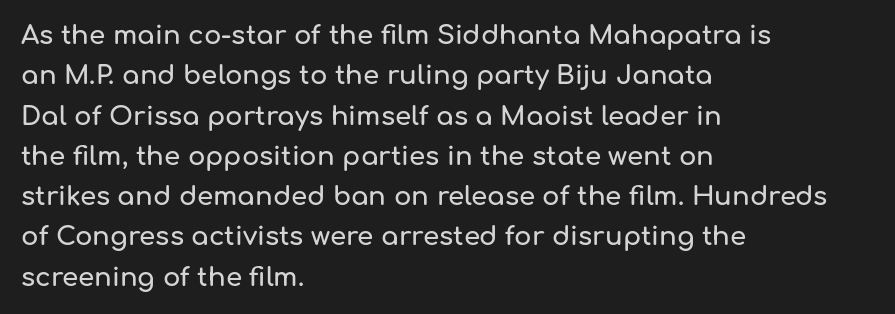
{"italic": "no", "underline": "no", "align": "left", "line_spacing": "normal", "line_spacing_ratio": 1.55, "letter_spacing": "normal", "letter_spacing_em": 0.0, "glyph_px": 26}
